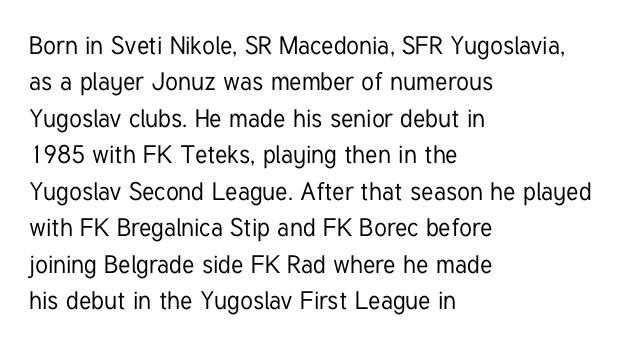
Plain, unruled lines of type. The type is set solid horizontally, with unmodified tracking. Tall strokes in this sample are plumb rather than angled. Regarding leading, the lines here are spaced in the standard way.
